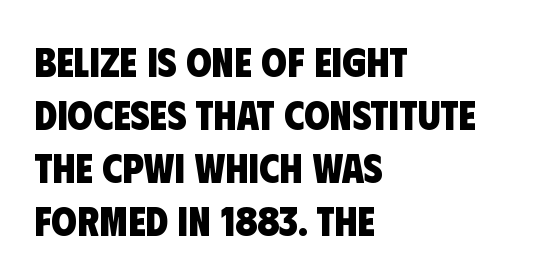
Q: Is the text bold? A: Yes.
Q: Is the typeface a serif or a sans-serif typeface? A: Sans-serif.
Q: Is the text underlined? A: No.
Q: How is the paragraph aligned? A: Left-aligned.
Q: Is the spacing between letters normal or unusually wide? A: Normal.
Q: Is the spacing between lines tight, normal or loose? A: Normal.
Q: Width (condensed, normal, or wide)? A: Condensed.
Q: Stroke contrast? A: Low.
Q: x-height? A: Large.
Q: Monospaced? A: No.
